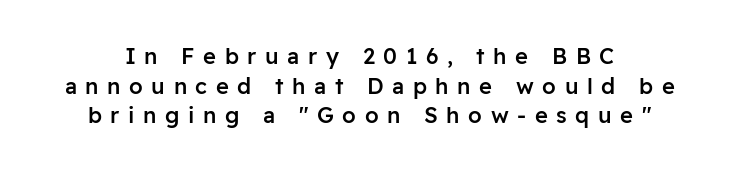
Observe the wide spacing: letters keep a clear distance from each other. Type without underlining. Ascenders rise straight up at ninety degrees. The strokes are fattened partway — semibold, not bold.
